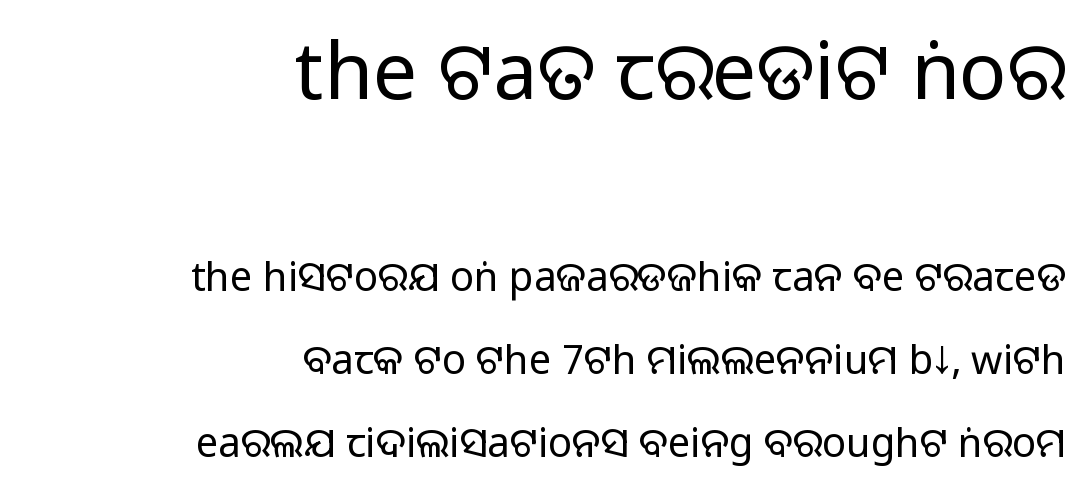
Q: Is the text italic (slanted)? A: No, it is upright.
Q: Is the typeface a serif or a sans-serif typeface? A: Sans-serif.
Q: Is the text underlined? A: No.
Q: How is the paragraph aligned? A: Right-aligned.
Q: Is the spacing between letters normal or unusually wide? A: Normal.
Q: Is the spacing between lines tight, normal or loose? A: Loose.
Q: Which block of text is set in a larger size, the first (top) or the second (bottom)? A: The first (top) one.
Q: Width (condensed, normal, or wide)? A: Normal.
Q: Stroke contrast? A: Medium.
Q: Monospaced? A: No.
